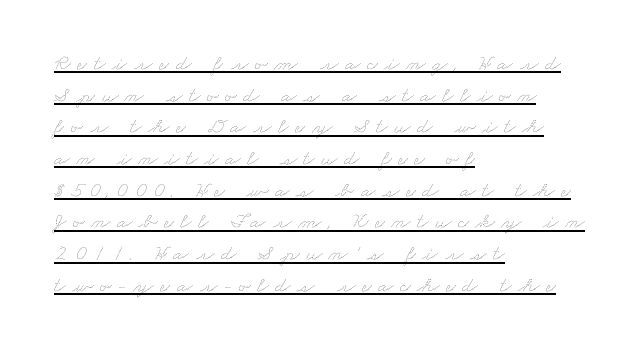
The image shows 22 px text type; set left-aligned, normal line spacing (1.44x), unusually wide letter spacing (+0.3 em), underlined.
